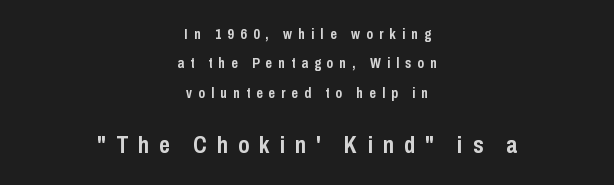
{"italic": "no", "bold": "yes", "underline": "no", "align": "center", "line_spacing": "loose", "line_spacing_ratio": 2.09, "letter_spacing": "wide", "letter_spacing_em": 0.44, "larger_block": "second", "size_ratio": 1.64, "glyph_px": 23}
